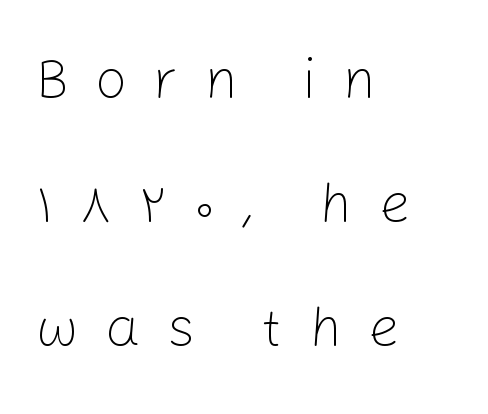
The image shows 56 px light sans-serif type, upright; set left-aligned, loose line spacing (2.21x), unusually wide letter spacing (+0.47 em), not underlined; low stroke contrast and a medium x-height.
